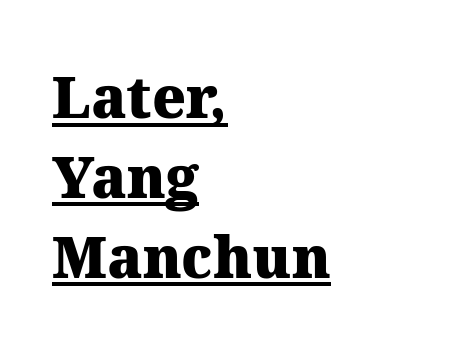
{"serif": "yes", "italic": "no", "bold": "yes", "weight": "heavy", "width": "normal", "stroke_contrast": "medium", "x_height": "medium", "monospaced": "no", "underline": "yes", "align": "left", "line_spacing": "normal", "line_spacing_ratio": 1.4, "letter_spacing": "normal", "letter_spacing_em": 0.0, "glyph_px": 57}
